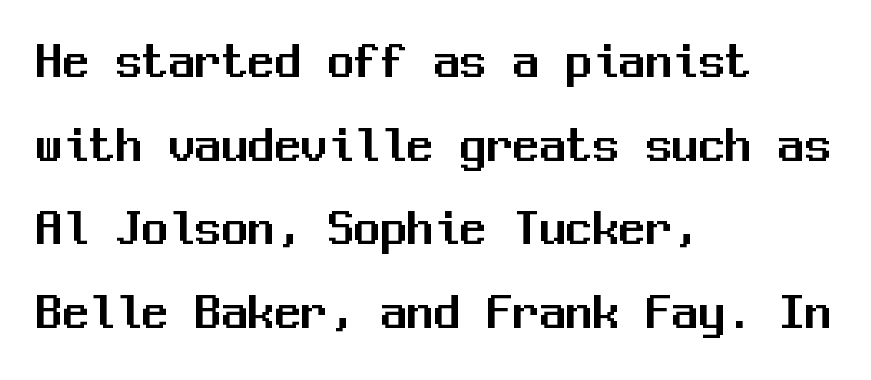
{"serif": "no", "italic": "no", "width": "normal", "stroke_contrast": "medium", "x_height": "medium", "monospaced": "yes", "underline": "no", "align": "left", "line_spacing": "normal", "line_spacing_ratio": 1.58, "letter_spacing": "normal", "letter_spacing_em": 0.0, "glyph_px": 53}
